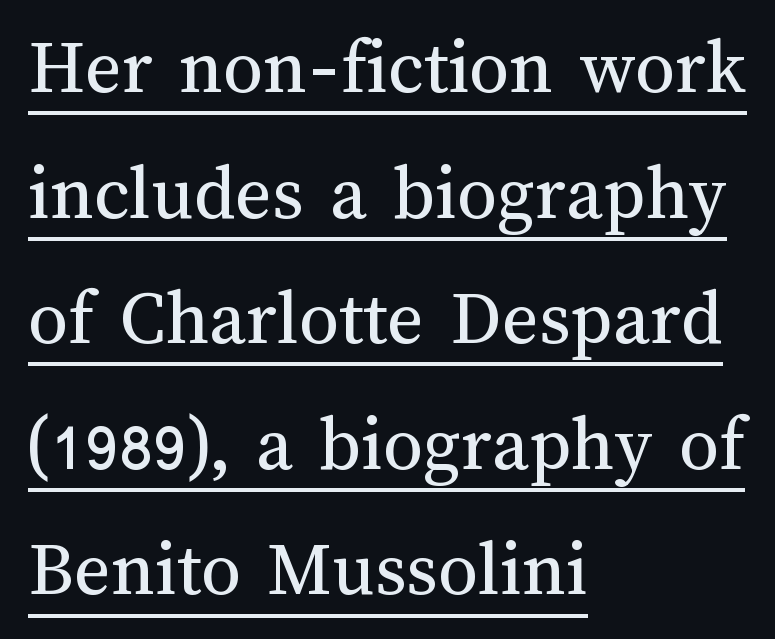
The space between consecutive lines is moderate. Has an underline been added? It has. Typeset ragged right — the left edge is the straight one. There is no visible air inserted between adjacent glyphs.
